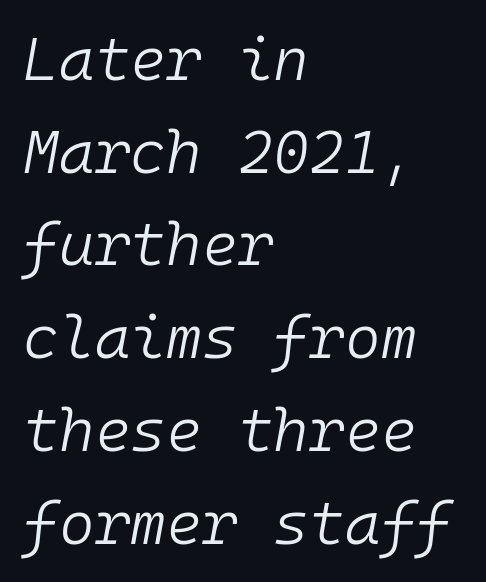
{"italic": "yes", "lean": "right", "slant_degrees": 10, "bold": "no", "weight": "light", "width": "normal", "stroke_contrast": "low", "x_height": "medium", "monospaced": "yes", "underline": "no", "align": "left", "line_spacing": "normal", "line_spacing_ratio": 1.52, "letter_spacing": "normal", "letter_spacing_em": 0.0, "glyph_px": 61}
